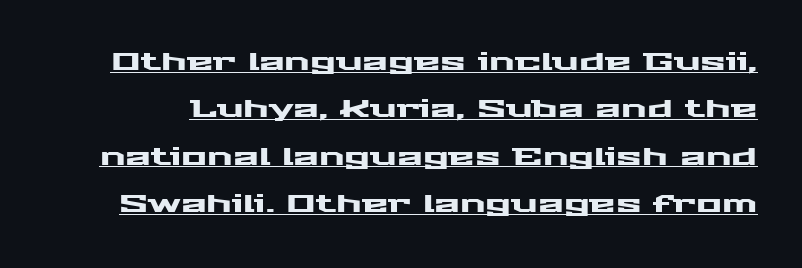
{"italic": "no", "underline": "yes", "line_spacing": "loose", "line_spacing_ratio": 1.97, "letter_spacing": "normal", "letter_spacing_em": 0.0, "glyph_px": 24}
